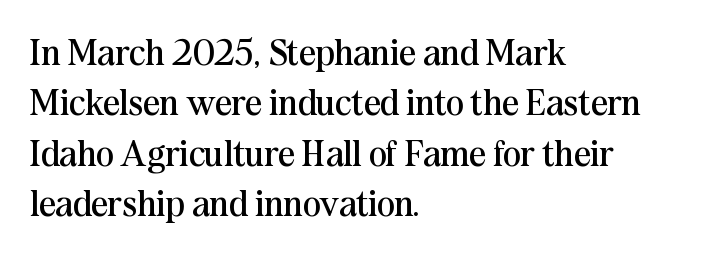
{"serif": "yes", "italic": "no", "bold": "no", "weight": "regular", "width": "normal", "stroke_contrast": "medium", "x_height": "medium", "monospaced": "no", "underline": "no", "align": "left", "line_spacing": "normal", "line_spacing_ratio": 1.36, "letter_spacing": "normal", "letter_spacing_em": 0.0, "glyph_px": 37}
